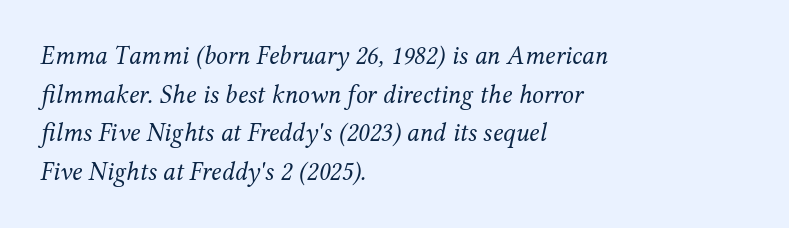
The image shows 26 px text type, italic (leaning right); set left-aligned, normal line spacing (1.49x), normal letter spacing, not underlined.
